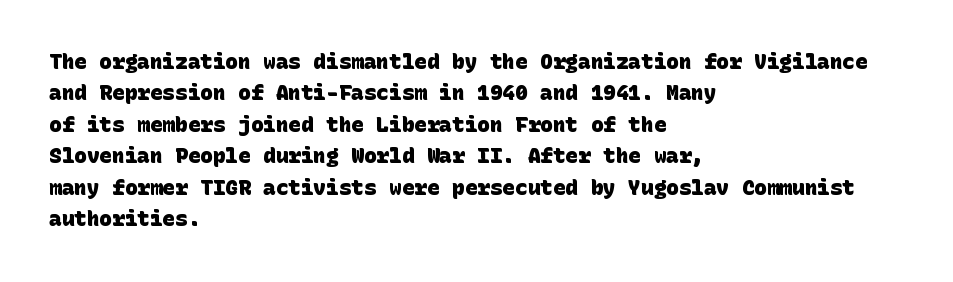
Thick stems and heavy bowls — unmistakably bold. Anything drawn beneath the words? Only blank space. There is no visible air inserted between adjacent glyphs. The rendering uses a moderate line-height, typical for paragraphs. The ragged edge is on the right, which tells us the setting is flush left.
